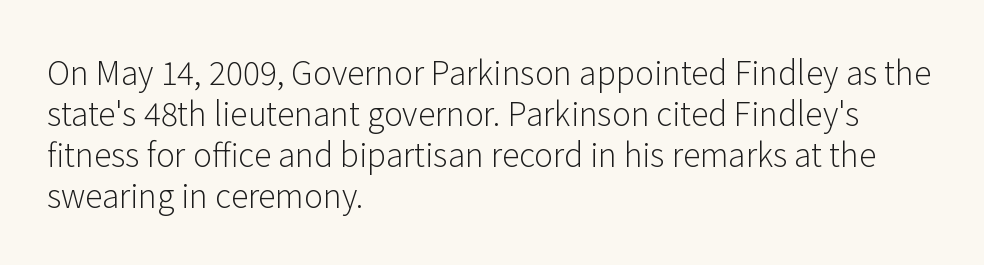
The image shows 32 px light sans-serif type, upright; set left-aligned, normal line spacing (1.28x), normal letter spacing, not underlined; low stroke contrast and a medium x-height.
